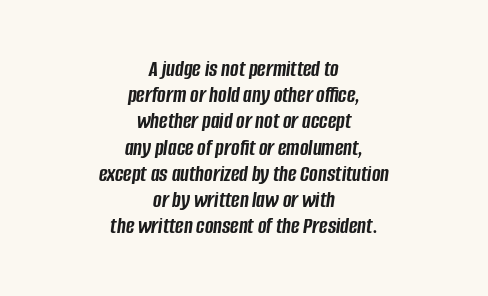
{"italic": "yes", "lean": "right", "slant_degrees": 8, "bold": "yes", "underline": "no", "align": "center", "line_spacing": "tight", "line_spacing_ratio": 1.14, "letter_spacing": "normal", "letter_spacing_em": 0.0, "glyph_px": 23}
